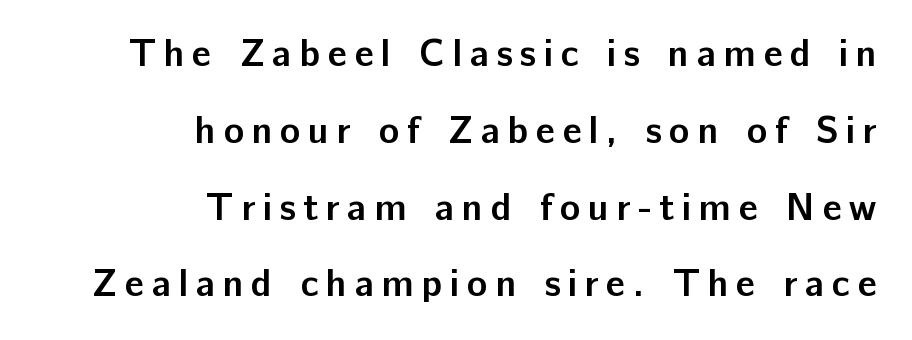
Grotesque or geometric, the face here clearly has no serifs. Underlining? Definitely not there. The typesetting leans heavy: a genuine bold. There is plenty of visible air inserted between adjacent glyphs.
